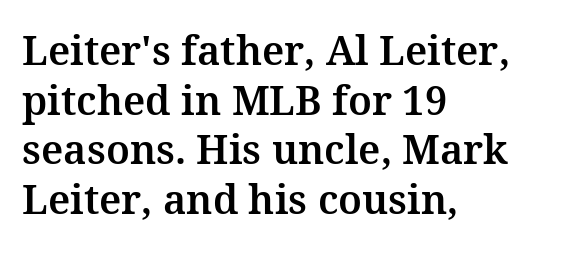
The image shows 40 px serif type, upright; set left-aligned, line spacing 1.24x, normal letter spacing, not underlined; medium stroke contrast and a medium x-height.
